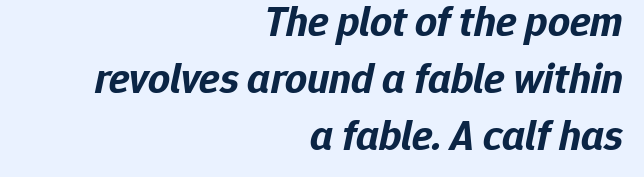
Q: Is the text bold? A: Yes.
Q: Is the text italic (slanted)? A: Yes, it leans right by about 12 degrees.
Q: Is the text underlined? A: No.
Q: How is the paragraph aligned? A: Right-aligned.
Q: Is the spacing between letters normal or unusually wide? A: Normal.
Q: Is the spacing between lines tight, normal or loose? A: Normal.
Q: Width (condensed, normal, or wide)? A: Normal.
Q: Stroke contrast? A: Low.
Q: x-height? A: Medium.
Q: Monospaced? A: No.
